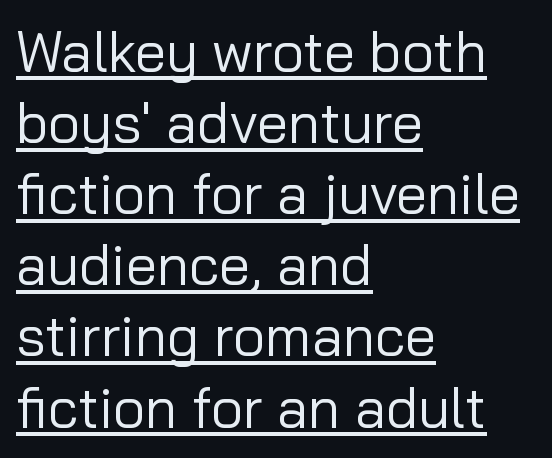
Spacing verdict: proportional, widths tailored to each character. Stroke terminals: plain, sans-serif. The type sits square on the baseline with zero lean. Visually the block forms a straight wall on the left and a jagged coastline on the right.
